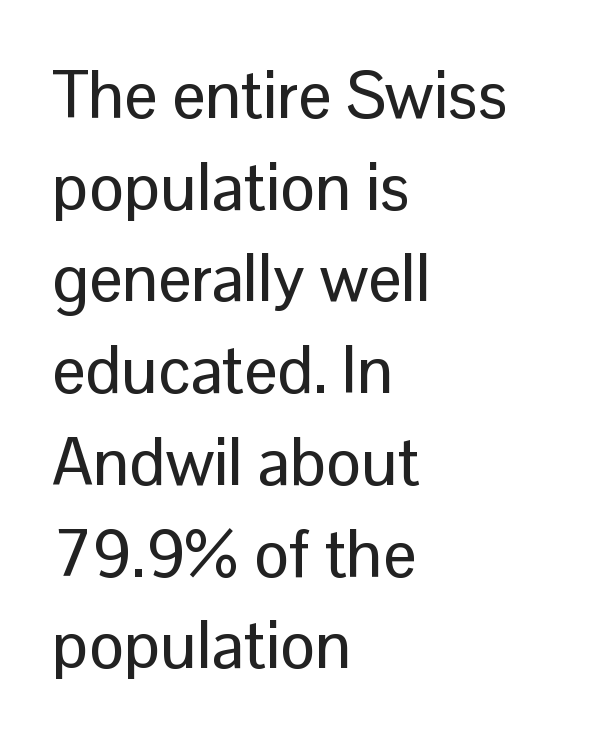
{"serif": "no", "italic": "no", "width": "normal", "stroke_contrast": "low", "x_height": "medium", "monospaced": "no", "underline": "no", "align": "left", "line_spacing": "normal", "line_spacing_ratio": 1.39, "letter_spacing": "normal", "letter_spacing_em": 0.0, "glyph_px": 66}
